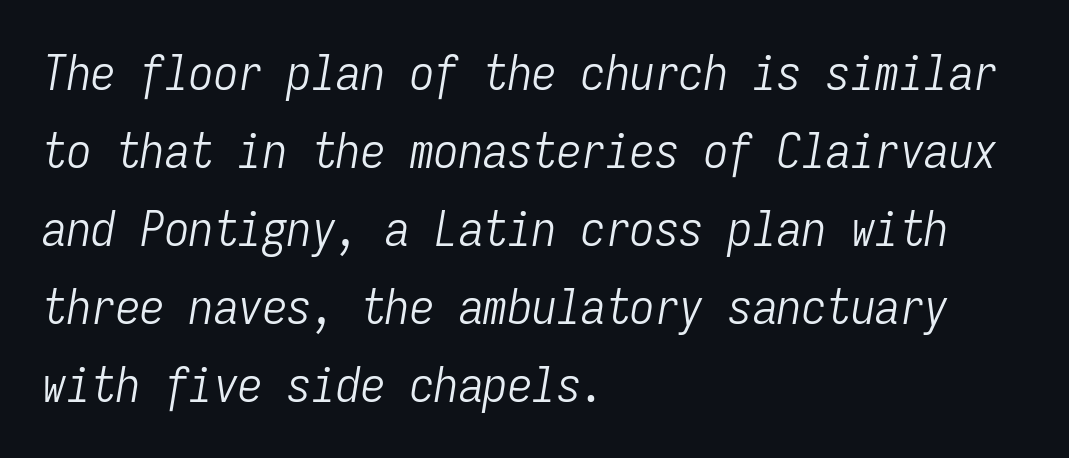
Reading down the block, your eye returns to a fixed left position each line. Yep, that's italic — everything's leaning. In terms of leading, this rendering sits right in the middle. A typesetter would call this monospace, since all characters share one set width. The letters sit at their default tracking, neither squeezed nor spread.
